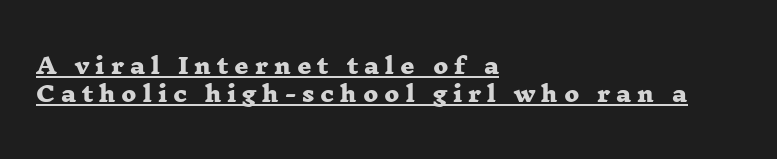
The image shows 22 px bold type; set left-aligned, normal line spacing (1.28x), unusually wide letter spacing (+0.27 em), underlined.
